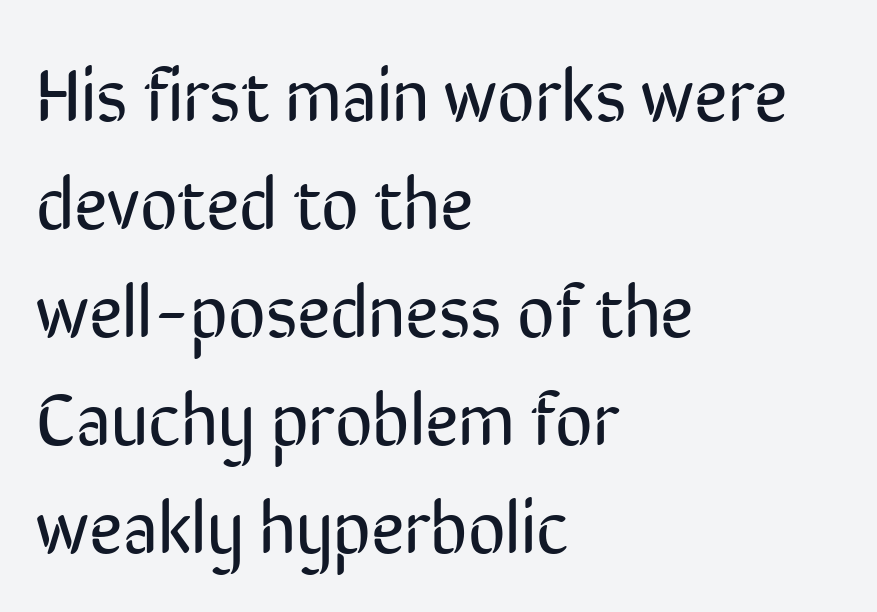
The image shows 73 px regular-weight, condensed sans-serif type, upright; set left-aligned, normal line spacing (1.48x), normal letter spacing, not underlined; low stroke contrast and a medium x-height.
